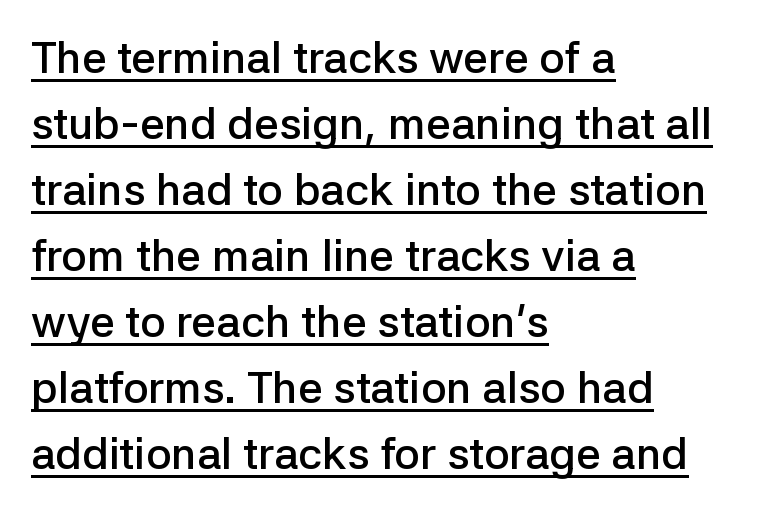
Look at the bottom of the vertical strokes: they stop flat, with no serifs. The rendering uses a semibold face; strokes are thickened but not to full bold. This sample has the flowing, uneven cadence of proportional lettering. The paragraph has a hard left edge and a soft right edge.
